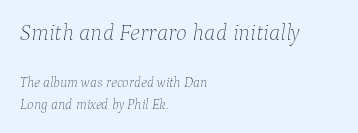
Q: Is the text bold? A: No.
Q: Is the text italic (slanted)? A: Yes, it leans right by about 9 degrees.
Q: Is the text underlined? A: No.
Q: How is the paragraph aligned? A: Left-aligned.
Q: Is the spacing between letters normal or unusually wide? A: Normal.
Q: Is the spacing between lines tight, normal or loose? A: Normal.
Q: Which block of text is set in a larger size, the first (top) or the second (bottom)? A: The first (top) one.
